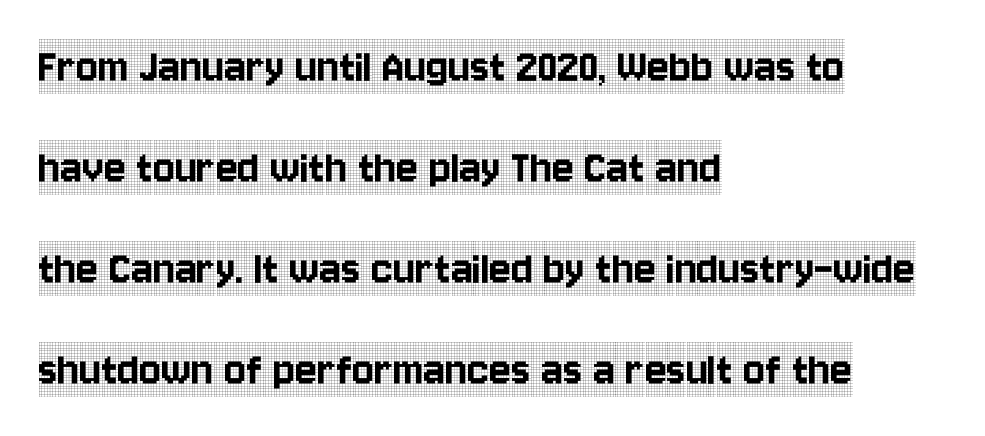
Q: Is the text italic (slanted)? A: No, it is upright.
Q: Is the typeface a serif or a sans-serif typeface? A: Serif.
Q: Is the text underlined? A: No.
Q: How is the paragraph aligned? A: Left-aligned.
Q: Is the spacing between letters normal or unusually wide? A: Normal.
Q: Is the spacing between lines tight, normal or loose? A: Loose.
Q: Width (condensed, normal, or wide)? A: Condensed.
Q: x-height? A: Large.
Q: Monospaced? A: No.
